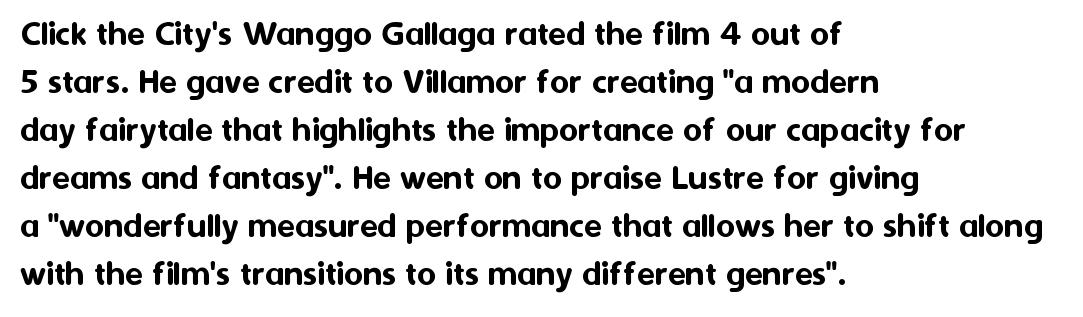
The image shows 37 px sans-serif type, upright; set left-aligned, normal line spacing (1.3x), normal letter spacing, not underlined; medium stroke contrast and a medium x-height.
